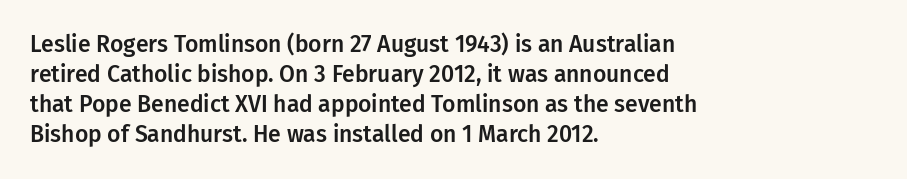
The image shows 23 px text type, upright; set left-aligned, normal line spacing (1.3x), normal letter spacing, not underlined.
